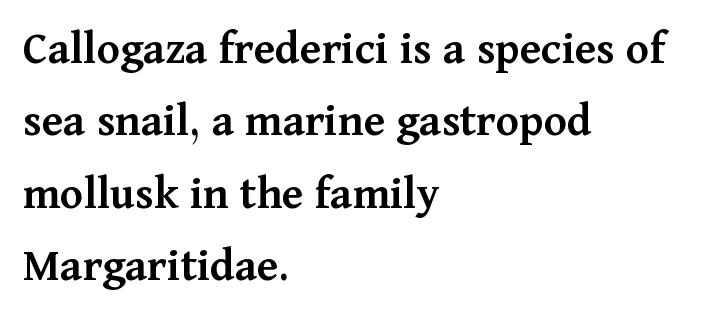
Short note: letters normally spaced. Where is the straight margin? On the left. A serif font was chosen for this passage. This is the regular roman posture of the typeface. The gap between lines stays unmarked. Caption: semibold face, moderately heavy strokes.
